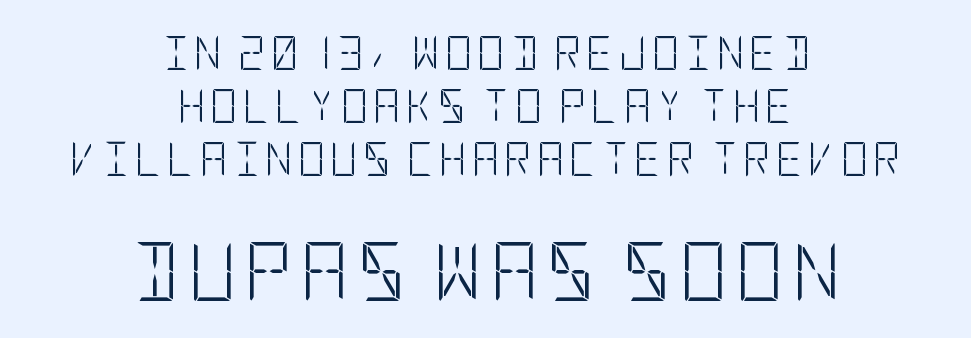
The image shows 59 px light, condensed sans-serif type, upright; set centered, normal line spacing (1.56x), not underlined; the second (bottom) block is 1.74x larger; low stroke contrast and a large x-height.
